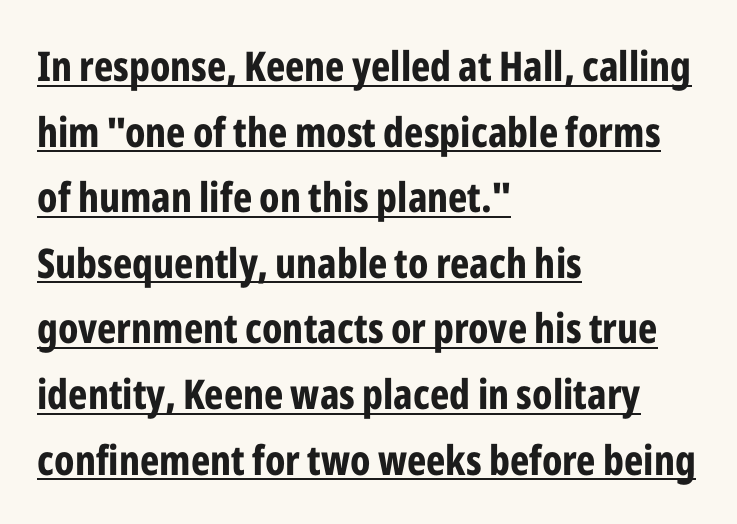
The image shows 41 px bold, condensed sans-serif type, upright; set left-aligned, normal line spacing (1.6x), normal letter spacing, underlined; low stroke contrast and a medium x-height.
